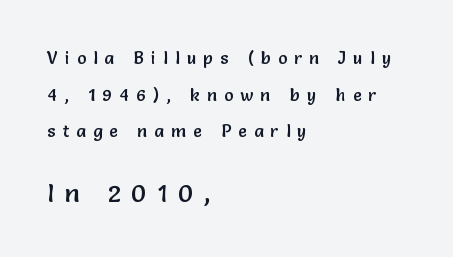
Q: Is the text italic (slanted)? A: No, it is upright.
Q: Is the text underlined? A: No.
Q: How is the paragraph aligned? A: Left-aligned.
Q: Is the spacing between letters normal or unusually wide? A: Unusually wide.
Q: Is the spacing between lines tight, normal or loose? A: Loose.
Q: Which block of text is set in a larger size, the first (top) or the second (bottom)? A: The second (bottom) one.
